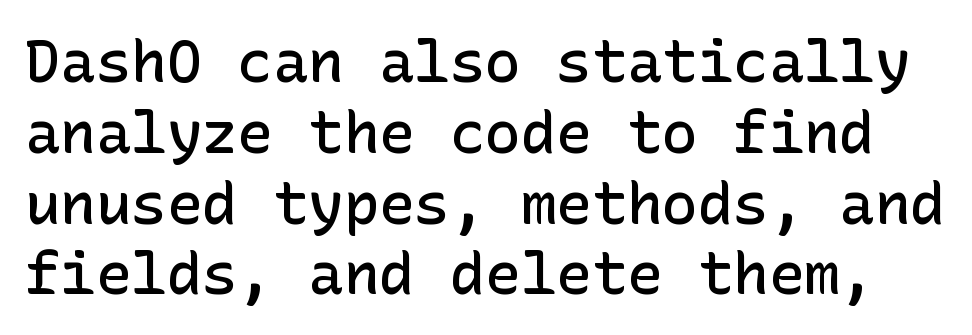
Only glyphs here, with clear space below each row. Observe the absence of serifs on each vertical stroke in this sample. What weight is shown? A semibold, between regular and bold. Upright lettering throughout. You could call the tracking neutral — neither tight nor loose.
